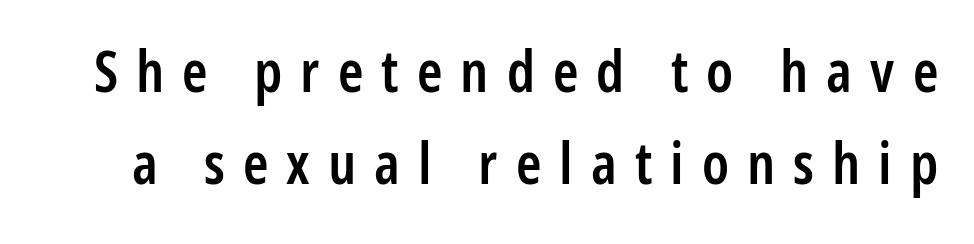
The image shows 58 px semibold, condensed sans-serif type, upright; set normal line spacing (1.58x), unusually wide letter spacing (+0.31 em), not underlined; low stroke contrast and a medium x-height.
